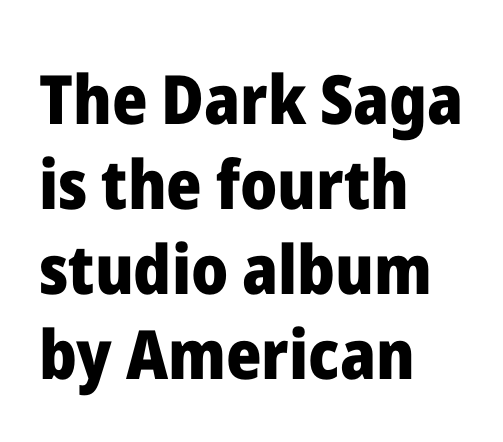
Q: Is the text bold? A: Yes.
Q: Is the text italic (slanted)? A: No, it is upright.
Q: Is the typeface a serif or a sans-serif typeface? A: Sans-serif.
Q: Is the text underlined? A: No.
Q: How is the paragraph aligned? A: Left-aligned.
Q: Is the spacing between letters normal or unusually wide? A: Normal.
Q: Is the spacing between lines tight, normal or loose? A: Normal.
Q: Width (condensed, normal, or wide)? A: Normal.
Q: Stroke contrast? A: Low.
Q: x-height? A: Medium.
Q: Monospaced? A: No.
